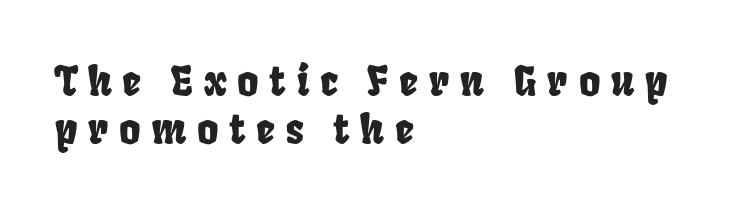
The image shows 41 px condensed sans-serif type; set left-aligned, line spacing 1.18x, unusually wide letter spacing (+0.26 em), not underlined; low stroke contrast and a large x-height.
